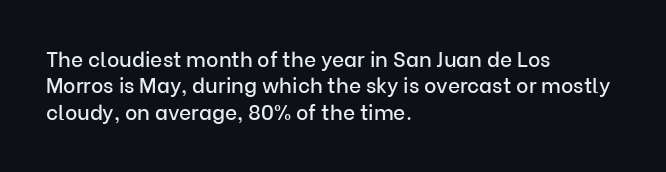
Is there much room between lines? A standard amount, neither cramped nor airy. The line texture is even and compact thanks to regular tracking. In terms of posture, this sample is upright. The paragraph has a hard left edge and a soft right edge. The strip under each line holds only bare page.
